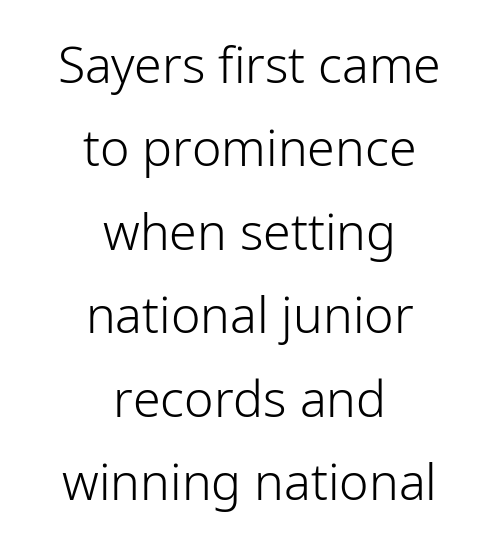
Q: Is the text bold? A: No.
Q: Is the text italic (slanted)? A: No, it is upright.
Q: Is the typeface a serif or a sans-serif typeface? A: Sans-serif.
Q: Is the text underlined? A: No.
Q: How is the paragraph aligned? A: Centered.
Q: Is the spacing between letters normal or unusually wide? A: Normal.
Q: Is the spacing between lines tight, normal or loose? A: Normal.
Q: Width (condensed, normal, or wide)? A: Normal.
Q: Stroke contrast? A: Low.
Q: x-height? A: Medium.
Q: Monospaced? A: No.
